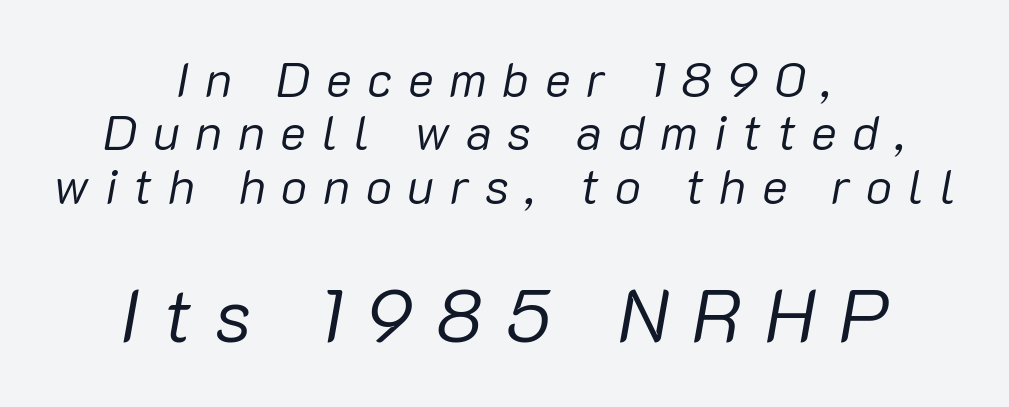
No letter is thick-stroked: the sample isn't bold. Would a proofreader flag this as italicized? Yes. Size contrast runs from small at the top to large at the bottom. Does extra space separate the letters? Yes, quite a lot of it. The rendering uses a small line-height, squeezing the rows.
